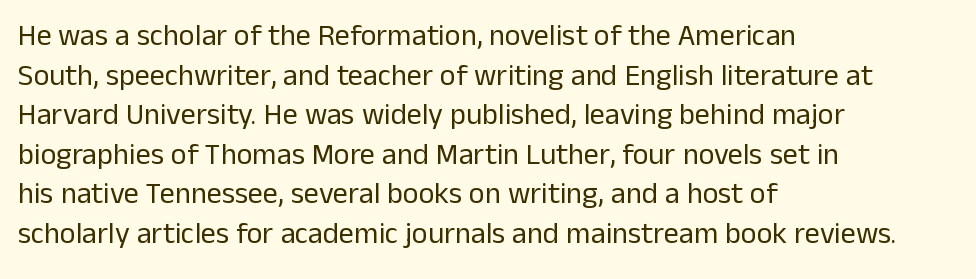
Each letter keeps its own natural width here, so spacing adapts to shape. Line beginnings align vertically; line endings do not. The characters display no serif detailing; their extremities are plain. The designer left line spacing at the default. Honestly, there is no underline to notice here at all.
